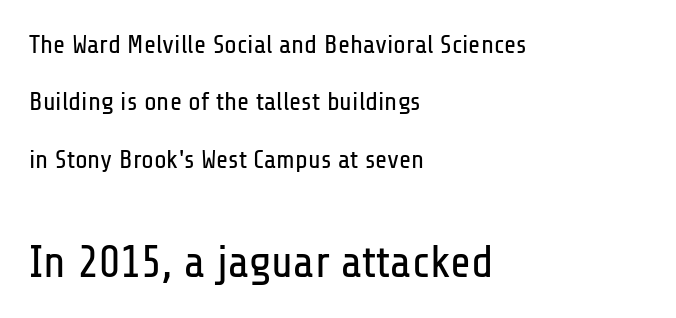
{"serif": "no", "italic": "no", "bold": "no", "weight": "regular", "width": "condensed", "stroke_contrast": "low", "x_height": "medium", "monospaced": "no", "underline": "no", "align": "left", "line_spacing": "loose", "line_spacing_ratio": 2.21, "letter_spacing": "normal", "letter_spacing_em": 0.0, "larger_block": "second", "size_ratio": 1.73, "glyph_px": 45}
